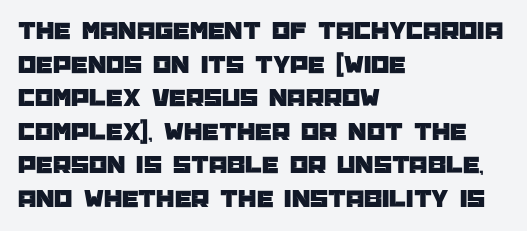
{"italic": "no", "underline": "no", "align": "left", "line_spacing": "normal", "line_spacing_ratio": 1.29, "letter_spacing": "normal", "letter_spacing_em": 0.0, "glyph_px": 26}
